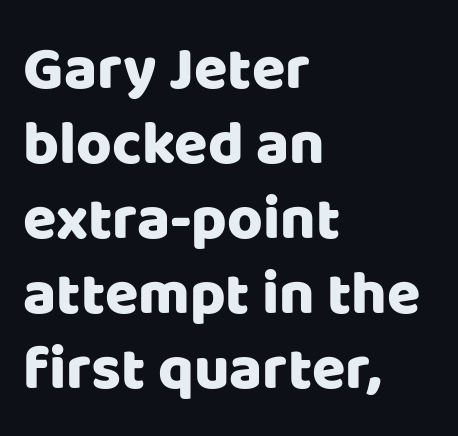
Q: Is the text italic (slanted)? A: No, it is upright.
Q: Is the typeface a serif or a sans-serif typeface? A: Sans-serif.
Q: Is the text underlined? A: No.
Q: How is the paragraph aligned? A: Left-aligned.
Q: Is the spacing between letters normal or unusually wide? A: Normal.
Q: Width (condensed, normal, or wide)? A: Normal.
Q: Stroke contrast? A: Low.
Q: x-height? A: Large.
Q: Monospaced? A: No.
